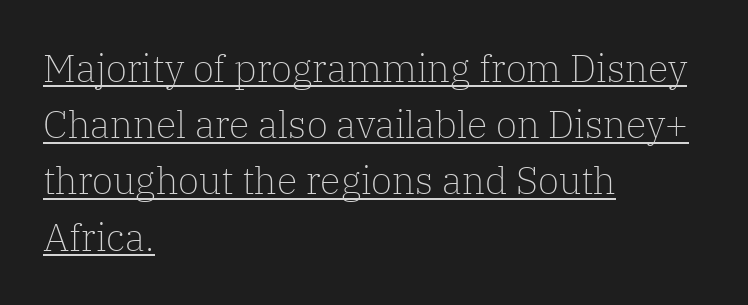
{"serif": "yes", "italic": "no", "bold": "no", "weight": "light", "width": "normal", "stroke_contrast": "low", "x_height": "medium", "monospaced": "no", "underline": "yes", "align": "left", "line_spacing": "normal", "line_spacing_ratio": 1.48, "letter_spacing": "normal", "letter_spacing_em": 0.0, "glyph_px": 38}
